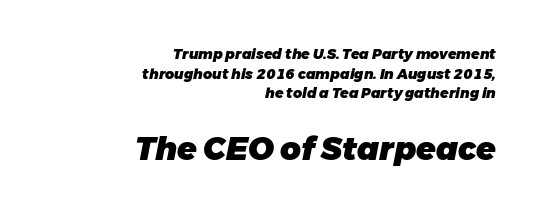
The image shows 32 px heavy type, italic (leaning right); set right-aligned, normal line spacing (1.4x), normal letter spacing, not underlined; the second (bottom) block is 2.29x larger; low stroke contrast and a medium x-height.
